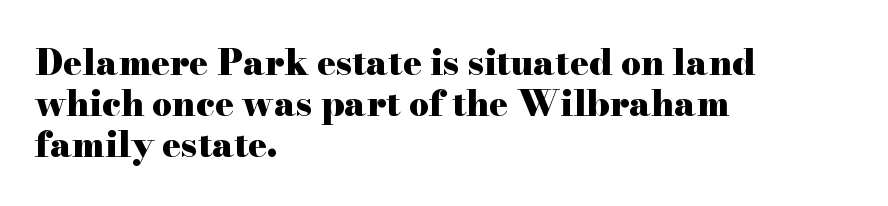
The image shows 35 px heavy, wide serif type, upright; set left-aligned, line spacing 1.17x, normal letter spacing, not underlined; high stroke contrast and a small x-height.
